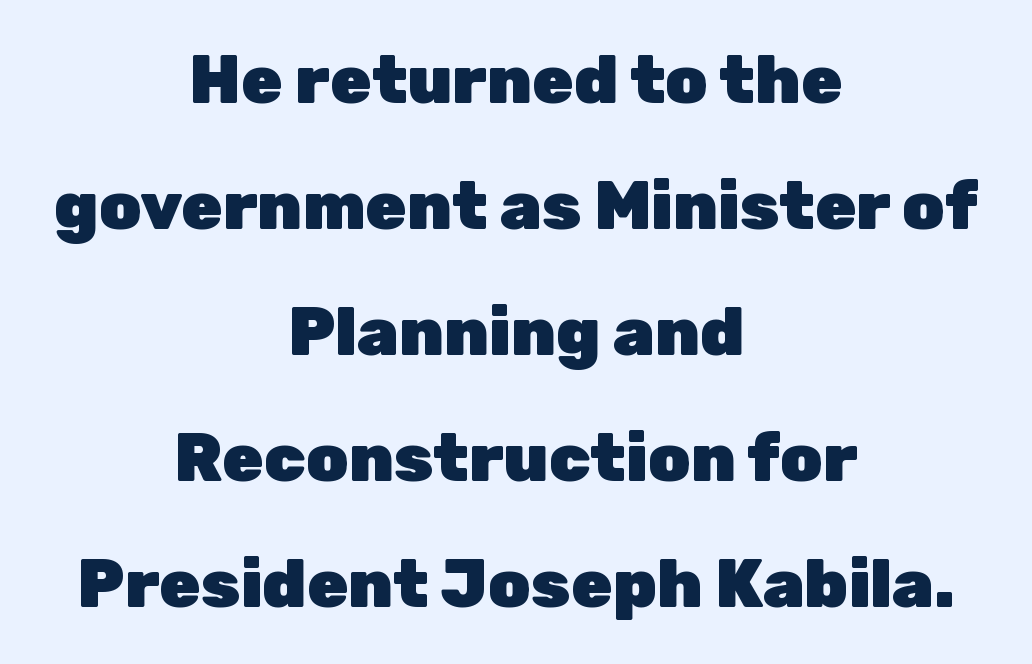
The image shows 67 px heavy sans-serif type, upright; set centered, line spacing 1.88x, normal letter spacing, not underlined; low stroke contrast and a medium x-height.
